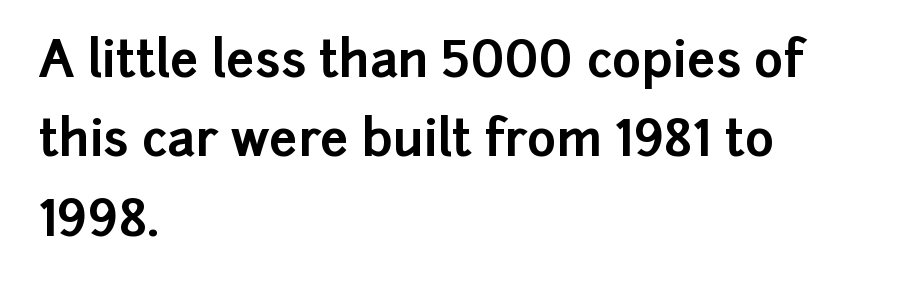
Every row of glyphs begins at an identical x-position on the left. Italic? Not at all — the glyphs are vertical. Is there much room between lines? A standard amount, neither cramped nor airy. Check under the words: just untouched page. Do the characters align in a grid? No, the font is proportional. Does the type have serifs? No, each stem ends abruptly.
